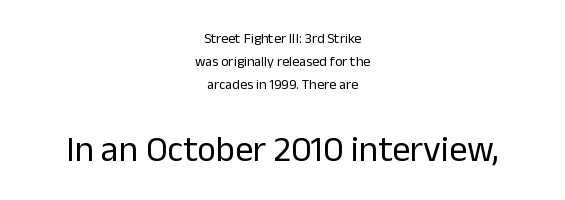
Q: Is the text bold? A: No.
Q: Is the text italic (slanted)? A: No, it is upright.
Q: Is the typeface a serif or a sans-serif typeface? A: Sans-serif.
Q: Is the text underlined? A: No.
Q: How is the paragraph aligned? A: Centered.
Q: Is the spacing between letters normal or unusually wide? A: Normal.
Q: Is the spacing between lines tight, normal or loose? A: Normal.
Q: Which block of text is set in a larger size, the first (top) or the second (bottom)? A: The second (bottom) one.
Q: Width (condensed, normal, or wide)? A: Normal.
Q: Stroke contrast? A: Low.
Q: x-height? A: Medium.
Q: Monospaced? A: No.
